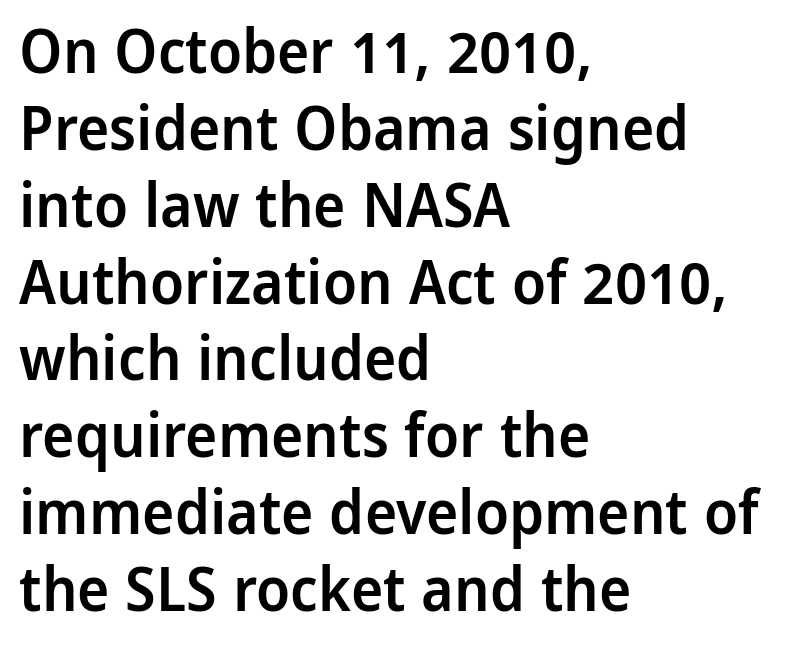
Q: Is the text bold? A: Semi-bold.
Q: Is the text italic (slanted)? A: No, it is upright.
Q: Is the typeface a serif or a sans-serif typeface? A: Sans-serif.
Q: Is the text underlined? A: No.
Q: How is the paragraph aligned? A: Left-aligned.
Q: Is the spacing between letters normal or unusually wide? A: Normal.
Q: Is the spacing between lines tight, normal or loose? A: Normal.
Q: Width (condensed, normal, or wide)? A: Normal.
Q: Stroke contrast? A: Low.
Q: x-height? A: Medium.
Q: Monospaced? A: No.
